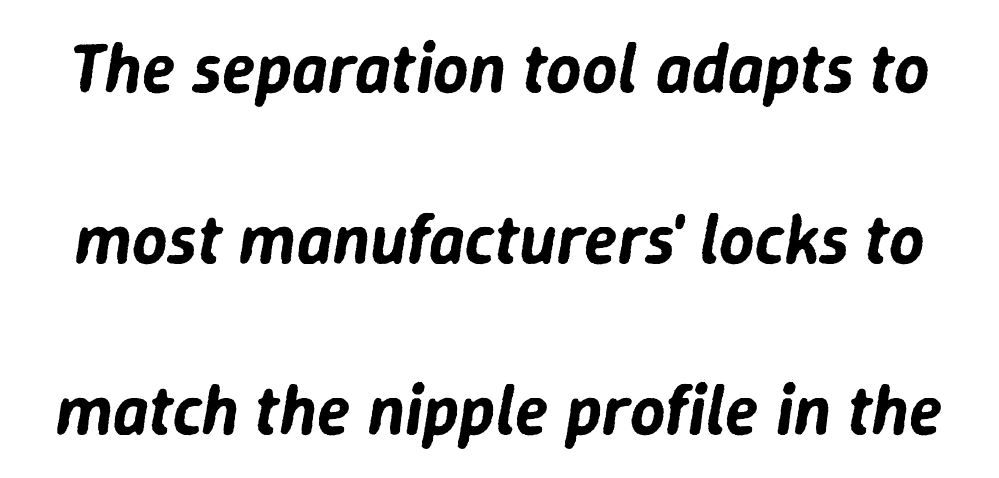
The whole block is typeset with a tilt. What's the leading like? Stretched, with rows far apart. Inter-character spacing is left at the font's built-in metrics. Proportional: the letters do not fall into vertical columns.
